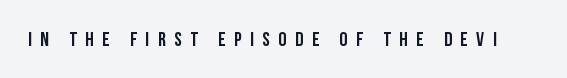
The image shows 20 px text type, upright; set unusually wide letter spacing (+0.43 em), not underlined.
